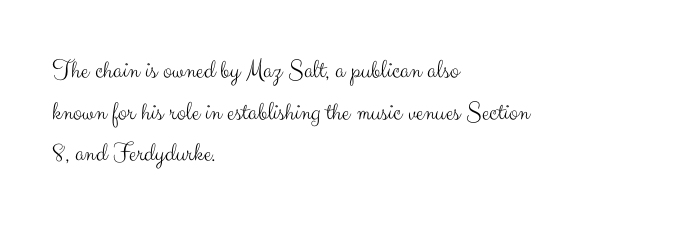
Q: Is the text bold? A: No.
Q: Is the text italic (slanted)? A: Yes.
Q: Is the text underlined? A: No.
Q: How is the paragraph aligned? A: Left-aligned.
Q: Is the spacing between letters normal or unusually wide? A: Normal.
Q: Is the spacing between lines tight, normal or loose? A: Normal.
